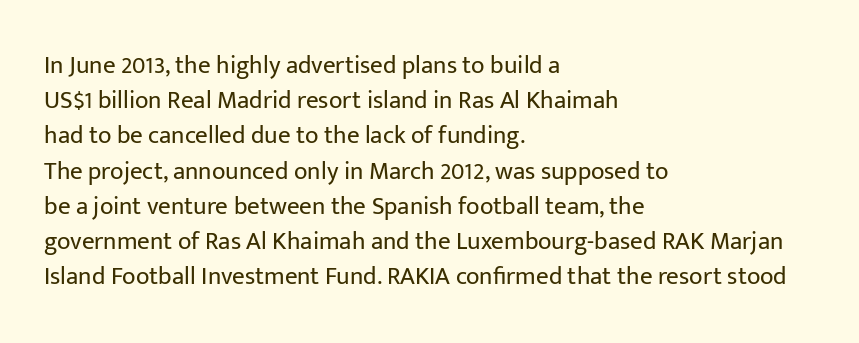
Q: Is the text bold? A: No.
Q: Is the text italic (slanted)? A: No, it is upright.
Q: Is the text underlined? A: No.
Q: How is the paragraph aligned? A: Left-aligned.
Q: Is the spacing between letters normal or unusually wide? A: Normal.
Q: Is the spacing between lines tight, normal or loose? A: Normal.
